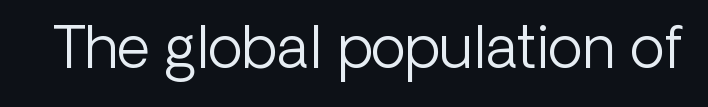
Q: Is the text bold? A: No.
Q: Is the text italic (slanted)? A: No, it is upright.
Q: Is the typeface a serif or a sans-serif typeface? A: Sans-serif.
Q: Is the text underlined? A: No.
Q: Is the spacing between letters normal or unusually wide? A: Normal.
Q: Width (condensed, normal, or wide)? A: Normal.
Q: Stroke contrast? A: Low.
Q: x-height? A: Medium.
Q: Monospaced? A: No.
